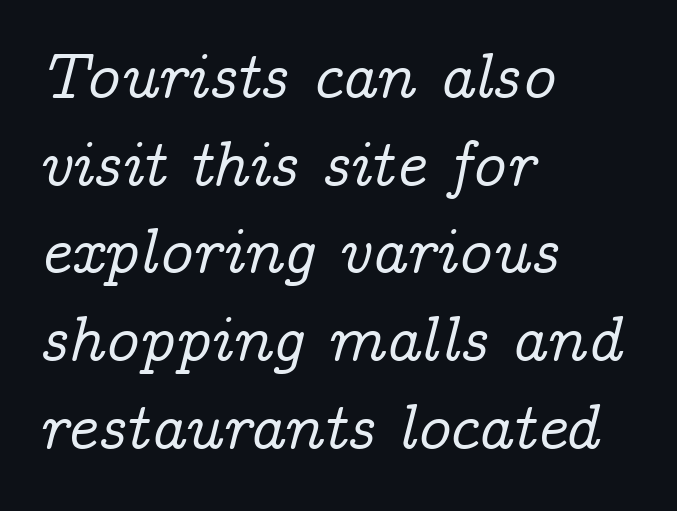
Q: Is the text italic (slanted)? A: Yes, it leans right by about 14 degrees.
Q: Is the typeface a serif or a sans-serif typeface? A: Serif.
Q: Is the text underlined? A: No.
Q: How is the paragraph aligned? A: Left-aligned.
Q: Is the spacing between letters normal or unusually wide? A: Normal.
Q: Is the spacing between lines tight, normal or loose? A: Normal.
Q: Width (condensed, normal, or wide)? A: Normal.
Q: Stroke contrast? A: Low.
Q: x-height? A: Medium.
Q: Monospaced? A: No.
